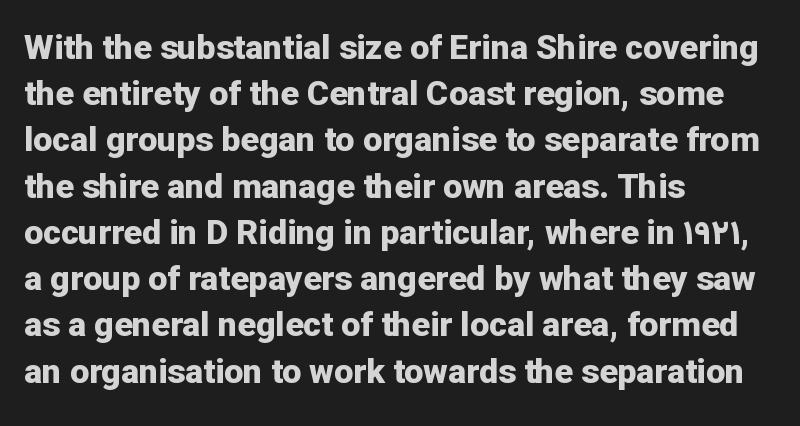
Q: Is the text bold? A: Yes.
Q: Is the text italic (slanted)? A: No, it is upright.
Q: Is the typeface a serif or a sans-serif typeface? A: Sans-serif.
Q: Is the text underlined? A: No.
Q: How is the paragraph aligned? A: Left-aligned.
Q: Is the spacing between letters normal or unusually wide? A: Normal.
Q: Is the spacing between lines tight, normal or loose? A: Normal.
Q: Width (condensed, normal, or wide)? A: Normal.
Q: Stroke contrast? A: Low.
Q: x-height? A: Medium.
Q: Monospaced? A: No.
